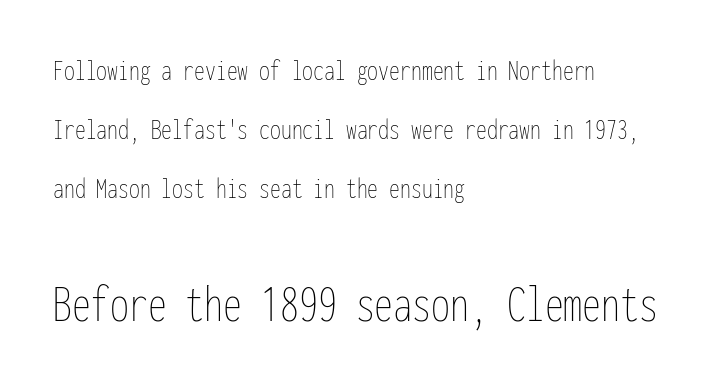
This is roman type, the default non-slanted kind. Does the leading feel generous? Absolutely, it's lavish. Beneath every word, the page is bare. Characters follow at the spacing the type designer built in.
